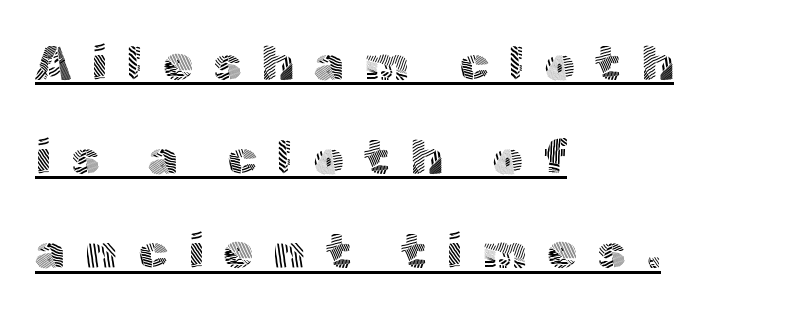
The image shows 48 px light sans-serif type, upright; set left-aligned, loose line spacing (1.96x), unusually wide letter spacing (+0.42 em), underlined; a medium x-height.
